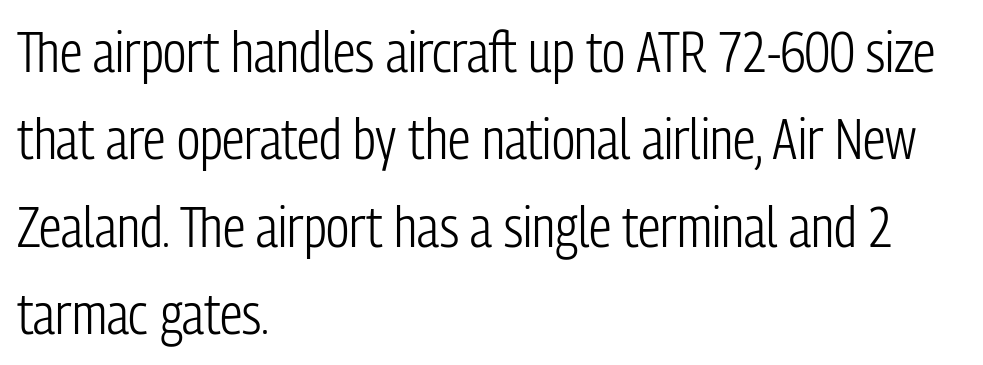
Baseline-to-baseline distance is the conventional proportion of letter height. Typeset ragged right — the left edge is the straight one. Ink coverage per letter is moderate at most. The rendering shows plain stroke endings on the letterforms — a sans-serif design. No word sits above an underline.
